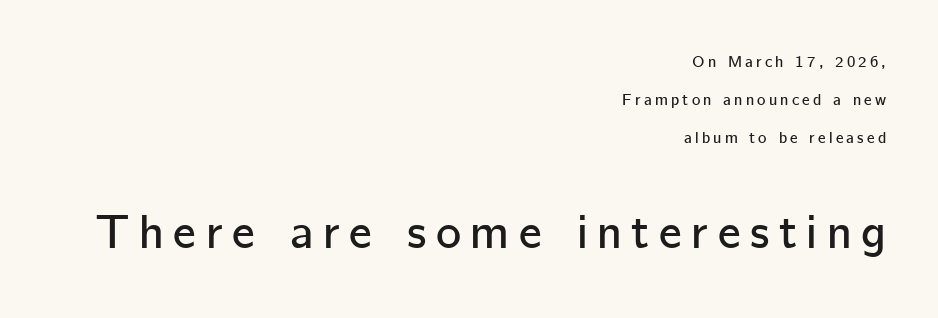
{"serif": "no", "italic": "no", "width": "normal", "stroke_contrast": "low", "x_height": "medium", "monospaced": "no", "underline": "no", "align": "right", "line_spacing": "loose", "line_spacing_ratio": 2.36, "letter_spacing": "wide", "letter_spacing_em": 0.2, "larger_block": "second", "size_ratio": 3.0, "glyph_px": 48}
